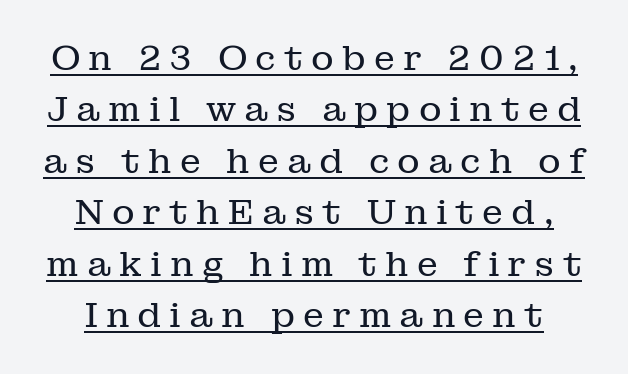
{"serif": "yes", "italic": "no", "bold": "no", "weight": "regular", "width": "normal", "stroke_contrast": "low", "x_height": "medium", "monospaced": "no", "underline": "yes", "line_spacing": "normal", "line_spacing_ratio": 1.47, "letter_spacing": "wide", "letter_spacing_em": 0.23, "glyph_px": 35}
